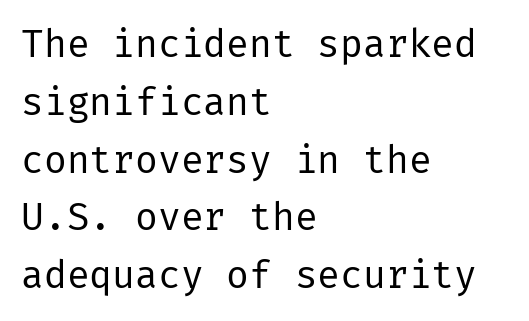
{"serif": "no", "italic": "no", "bold": "no", "weight": "regular", "width": "normal", "stroke_contrast": "low", "x_height": "medium", "underline": "no", "align": "left", "line_spacing": "normal", "line_spacing_ratio": 1.52, "letter_spacing": "normal", "letter_spacing_em": 0.0, "glyph_px": 38}
